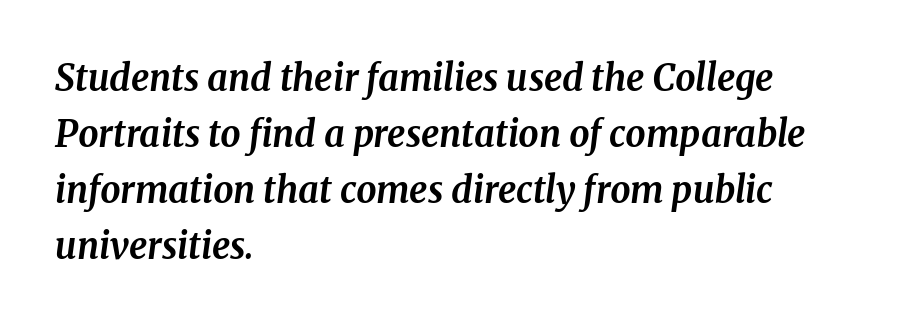
{"serif": "yes", "italic": "yes", "lean": "right", "slant_degrees": 8, "bold": "yes", "weight": "bold", "width": "normal", "stroke_contrast": "medium", "x_height": "medium", "monospaced": "no", "underline": "no", "align": "left", "line_spacing": "normal", "line_spacing_ratio": 1.56, "letter_spacing": "normal", "letter_spacing_em": 0.0, "glyph_px": 36}
